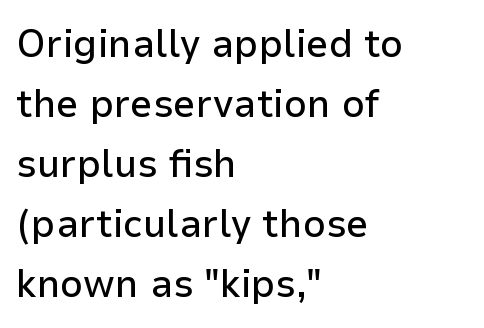
{"serif": "no", "italic": "no", "width": "normal", "stroke_contrast": "low", "x_height": "medium", "monospaced": "no", "underline": "no", "align": "left", "line_spacing": "normal", "line_spacing_ratio": 1.5, "letter_spacing": "normal", "letter_spacing_em": 0.0, "glyph_px": 40}
